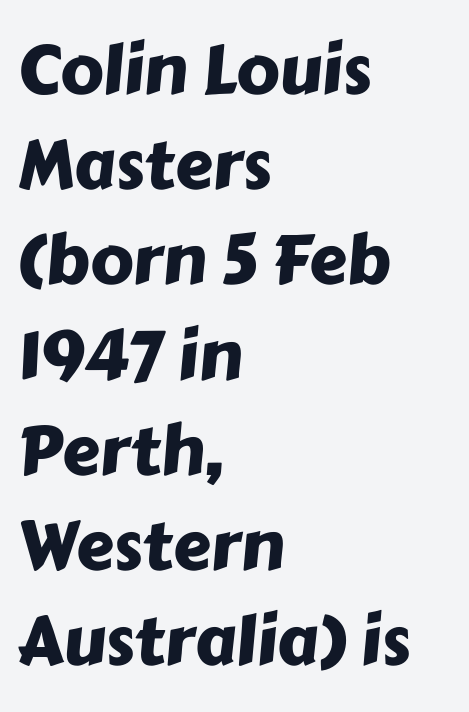
Decoration check: the copy has no underline. Unlike a traditional serif, this face leaves its strokes unadorned. Nobody touched the tracking dial on this one. Notice how descenders clear the ascenders below comfortably — that's standard leading. Does the copy run flush right? No — it runs flush left.
